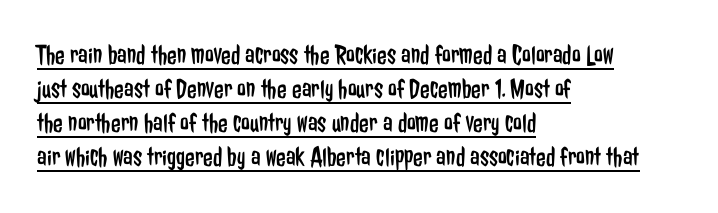
The image shows 28 px regular-weight, condensed sans-serif type, upright; set left-aligned, line spacing 1.22x, normal letter spacing, underlined; low stroke contrast and a medium x-height.
